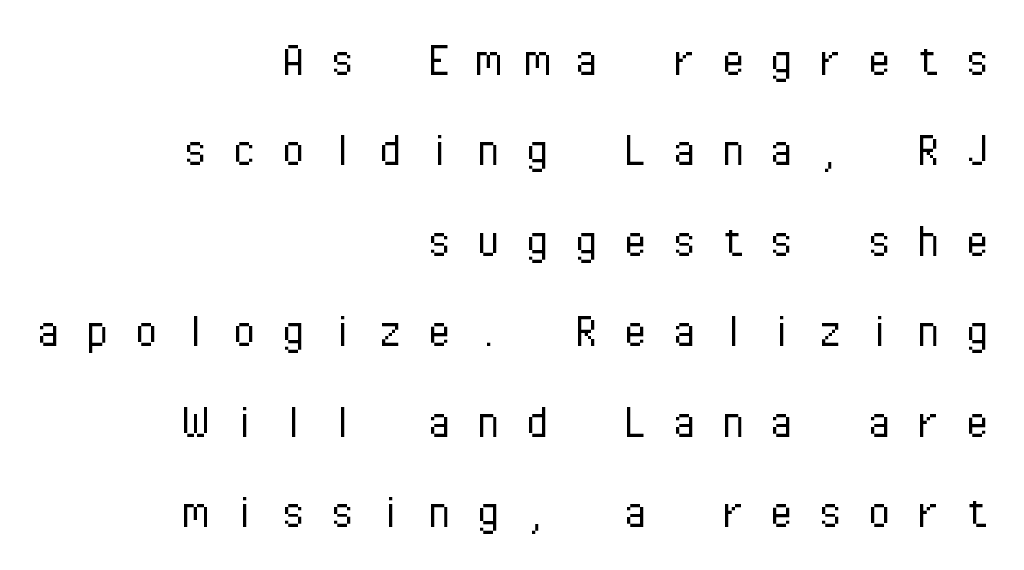
{"serif": "no", "italic": "no", "bold": "no", "weight": "light", "width": "normal", "stroke_contrast": "low", "x_height": "medium", "monospaced": "yes", "underline": "no", "align": "right", "line_spacing_ratio": 1.74, "letter_spacing": "wide", "letter_spacing_em": 0.44, "glyph_px": 52}
